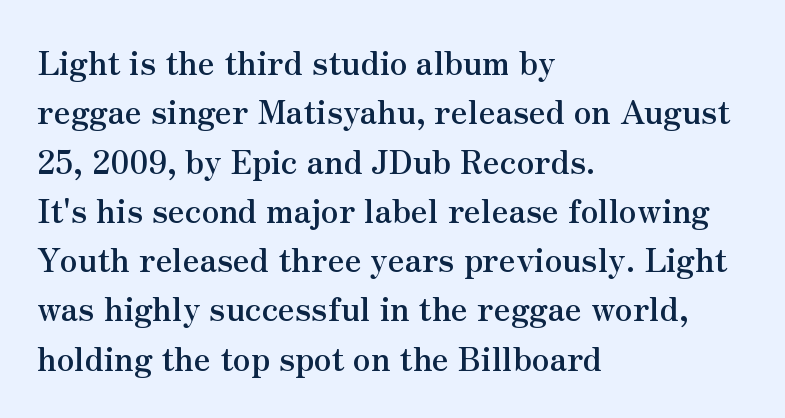
The image shows 32 px semibold serif type, upright; set left-aligned, normal line spacing (1.54x), normal letter spacing, not underlined; medium stroke contrast and a small x-height.
